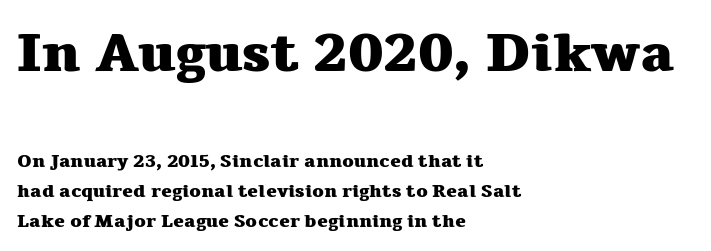
If you drew a ruler down the left edge, every line would touch it. Glance below the letters and you will spot only blank space. Students, observe: this is what conventionally led text looks like. The type is set solid horizontally, with unmodified tracking. The rendering uses natural spacing where letterforms have individual widths.
